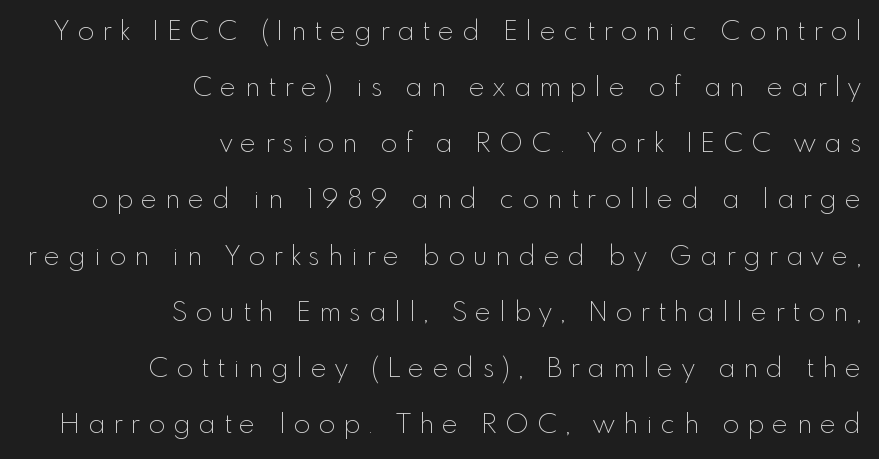
The image shows 27 px text type, upright; set right-aligned, loose line spacing (2.08x), unusually wide letter spacing (+0.31 em), not underlined.
